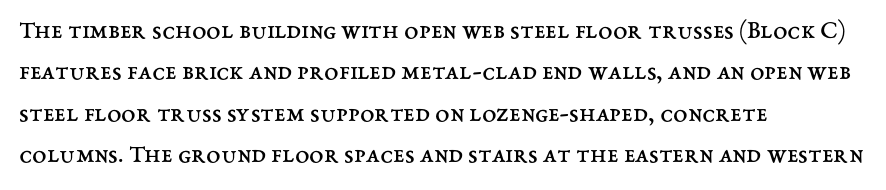
The image shows 26 px text type, upright; set left-aligned, normal line spacing (1.59x), normal letter spacing, not underlined.
